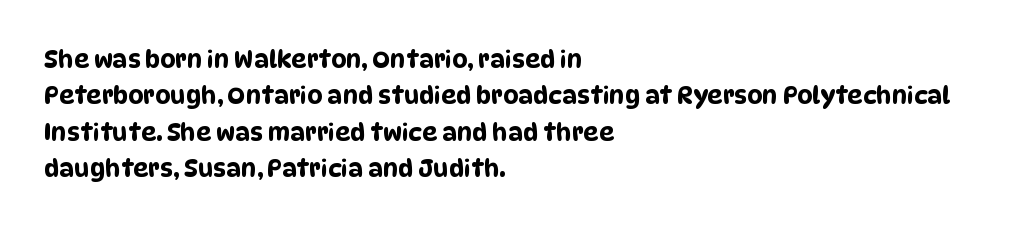
The passage shown stacks its lines at a standard gap. The passage is arranged the way most books set body copy — flush left. The horizontal fit of the characters is conventional and even. Descenders hang freely into open space.
